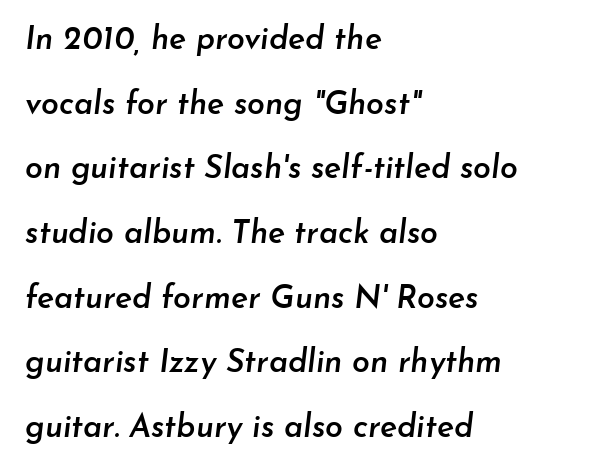
The image shows 32 px semibold type, italic (leaning right); set left-aligned, loose line spacing (2.02x), normal letter spacing, not underlined; low stroke contrast and a small x-height.
